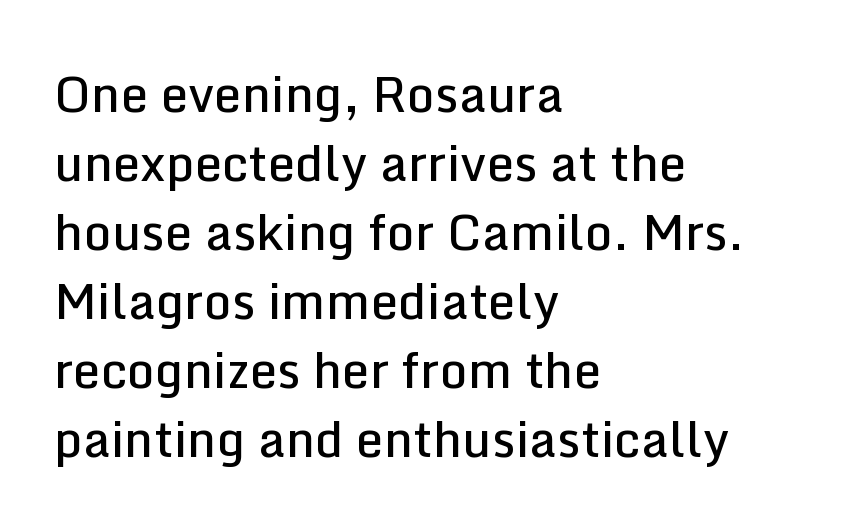
{"serif": "no", "italic": "no", "bold": "semi", "weight": "semibold", "width": "normal", "stroke_contrast": "low", "x_height": "medium", "monospaced": "no", "underline": "no", "align": "left", "line_spacing": "normal", "line_spacing_ratio": 1.41, "letter_spacing": "normal", "letter_spacing_em": 0.0, "glyph_px": 49}
